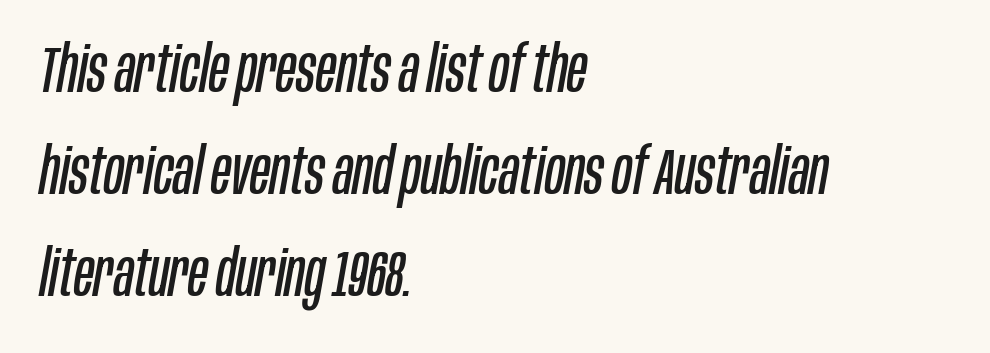
This sample uses an oblique cut, with every glyph tilted off the vertical. Is this a fixed-width face? No — the glyphs have proportional, varying widths. Rows of type keep a routine distance in the vertical direction. Notice how the passage keeps a crisp vertical edge on the left only. How are the letters spaced? Ordinarily, with no added tracking.
